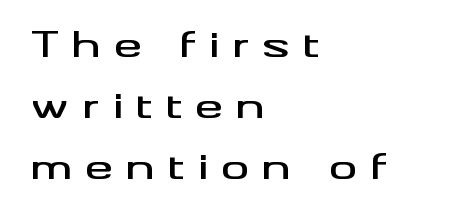
{"serif": "no", "italic": "no", "width": "wide", "stroke_contrast": "medium", "x_height": "small", "monospaced": "no", "underline": "no", "align": "left", "line_spacing_ratio": 1.74, "letter_spacing": "wide", "letter_spacing_em": 0.37, "glyph_px": 35}
